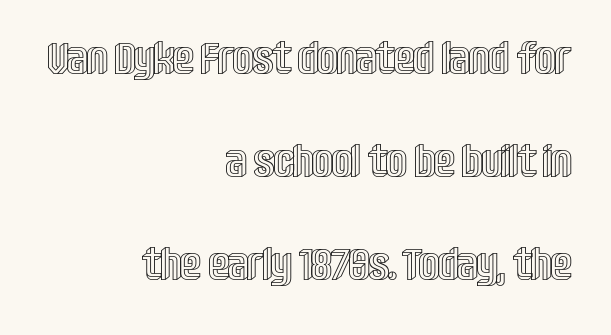
{"italic": "no", "width": "condensed", "x_height": "large", "monospaced": "no", "underline": "no", "align": "right", "line_spacing": "loose", "line_spacing_ratio": 2.29, "letter_spacing": "normal", "letter_spacing_em": 0.0, "glyph_px": 45}
